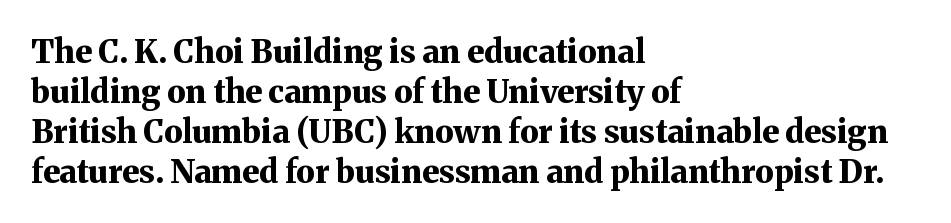
The face used here is proportionally spaced, like ordinary book or web type. These lines were composed using upright roman letters. Plain, unruled lines of type. The face used here is rendered with its standard letterfit.
